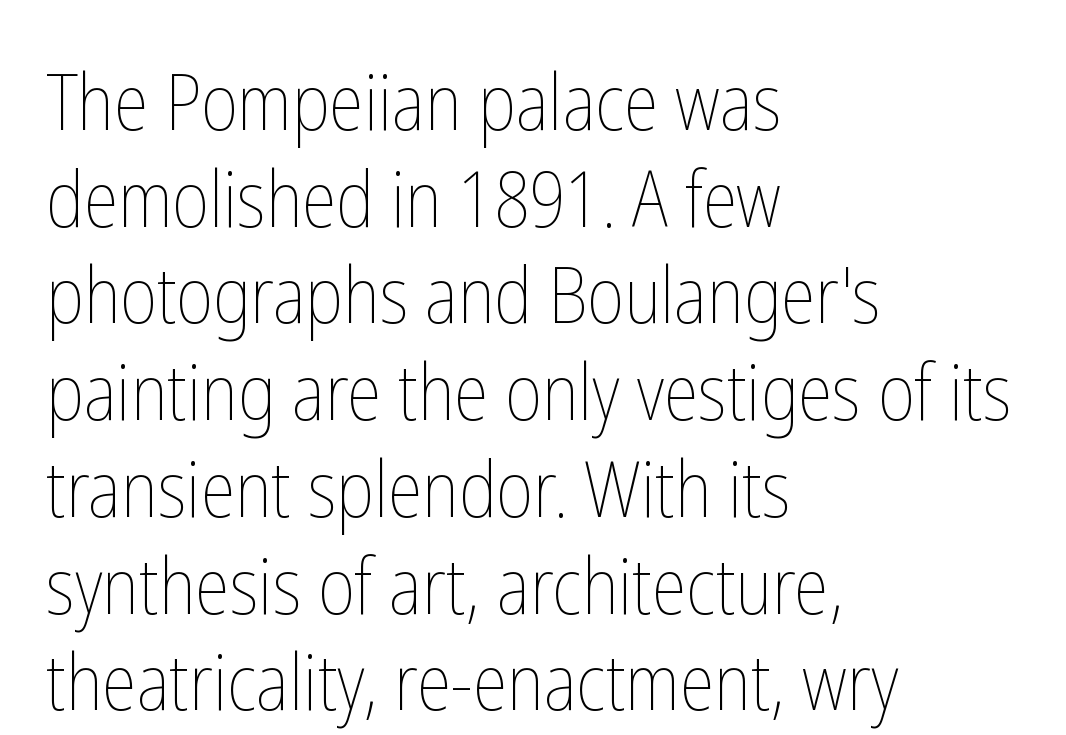
The image shows 78 px thin, condensed type, upright; set left-aligned, line spacing 1.24x, normal letter spacing, not underlined; low stroke contrast and a medium x-height.
